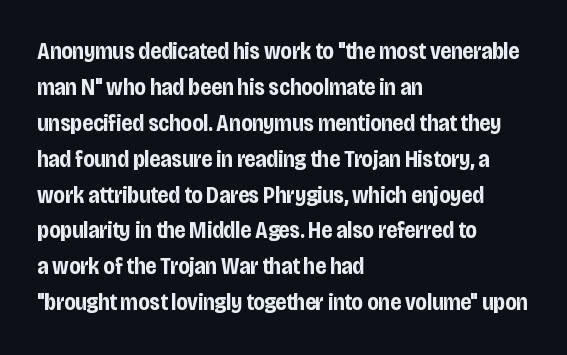
The image shows 23 px bold type, upright; set left-aligned, normal line spacing (1.56x), normal letter spacing, not underlined.
